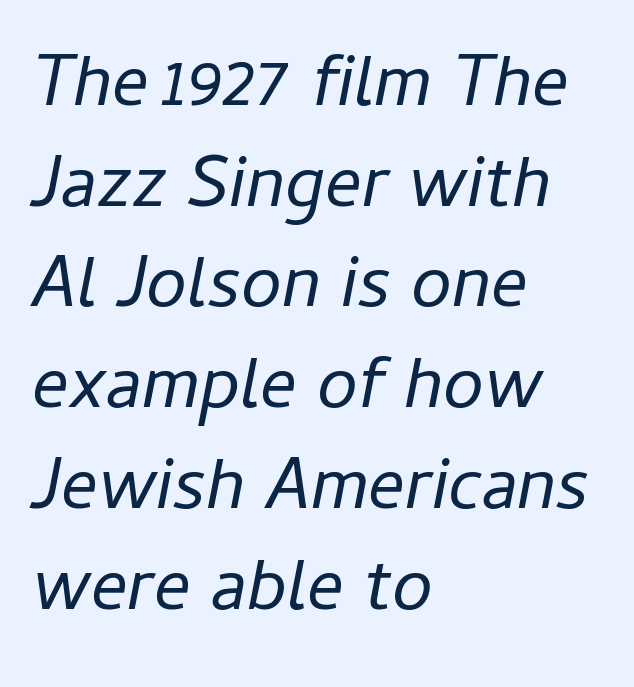
{"italic": "yes", "lean": "right", "slant_degrees": 11, "bold": "no", "weight": "regular", "width": "normal", "stroke_contrast": "low", "x_height": "medium", "monospaced": "no", "underline": "no", "align": "left", "line_spacing": "normal", "line_spacing_ratio": 1.38, "letter_spacing": "normal", "letter_spacing_em": 0.0, "glyph_px": 73}
